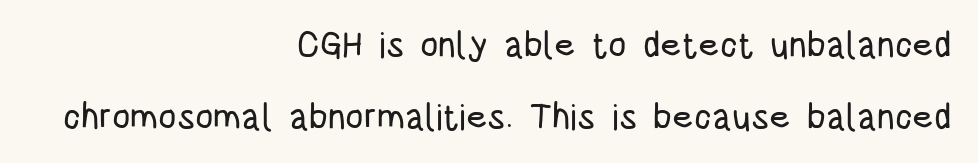
Q: Is the text italic (slanted)? A: No, it is upright.
Q: Is the typeface a serif or a sans-serif typeface? A: Sans-serif.
Q: Is the text underlined? A: No.
Q: How is the paragraph aligned? A: Right-aligned.
Q: Is the spacing between letters normal or unusually wide? A: Normal.
Q: Is the spacing between lines tight, normal or loose? A: Loose.
Q: Width (condensed, normal, or wide)? A: Condensed.
Q: Stroke contrast? A: Low.
Q: x-height? A: Large.
Q: Monospaced? A: No.
